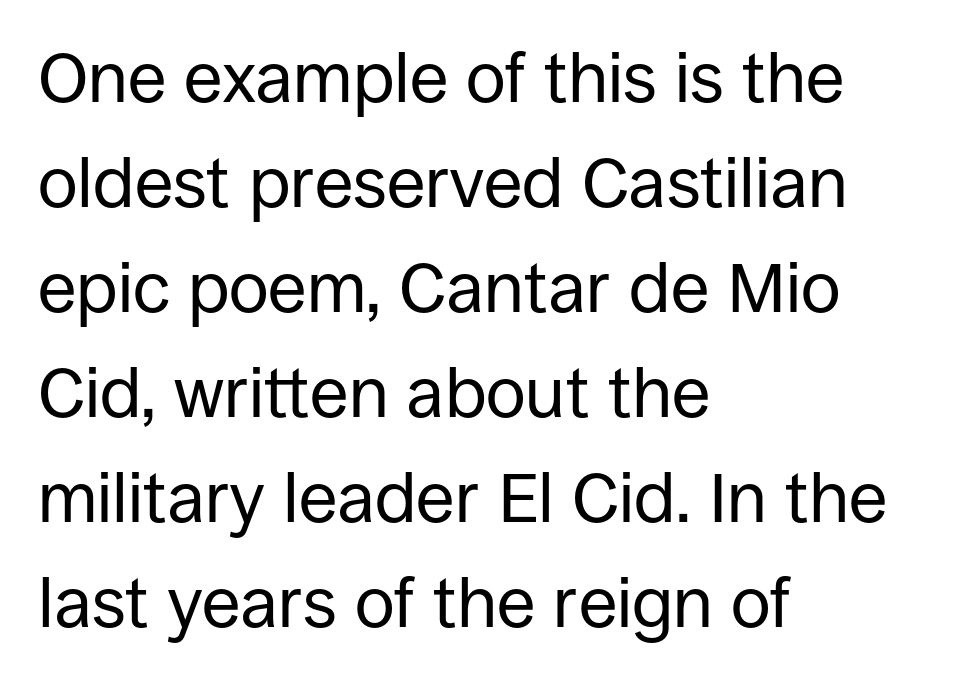
Q: Is the text bold? A: No.
Q: Is the text italic (slanted)? A: No, it is upright.
Q: Is the typeface a serif or a sans-serif typeface? A: Sans-serif.
Q: Is the text underlined? A: No.
Q: How is the paragraph aligned? A: Left-aligned.
Q: Is the spacing between letters normal or unusually wide? A: Normal.
Q: Is the spacing between lines tight, normal or loose? A: Normal.
Q: Width (condensed, normal, or wide)? A: Normal.
Q: Stroke contrast? A: Low.
Q: x-height? A: Large.
Q: Monospaced? A: No.
